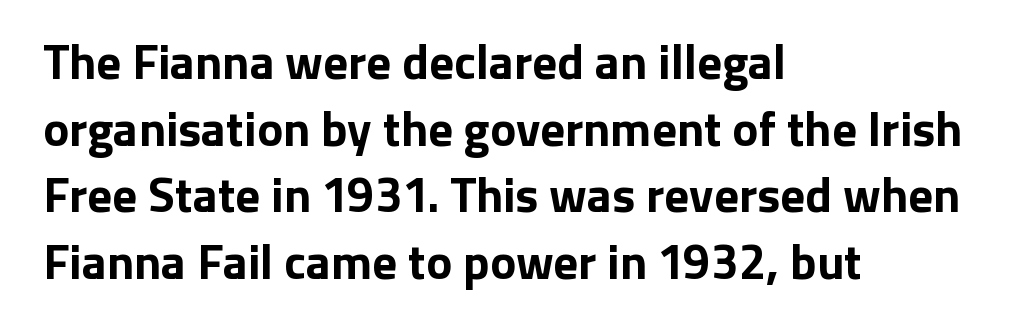
{"serif": "no", "italic": "no", "bold": "yes", "weight": "bold", "width": "normal", "stroke_contrast": "low", "x_height": "medium", "monospaced": "no", "underline": "no", "align": "left", "line_spacing": "normal", "line_spacing_ratio": 1.36, "letter_spacing": "normal", "letter_spacing_em": 0.0, "glyph_px": 49}
